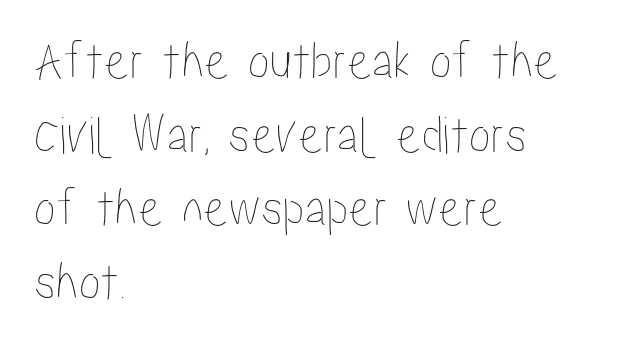
{"italic": "no", "width": "condensed", "stroke_contrast": "low", "x_height": "medium", "monospaced": "no", "underline": "no", "align": "left", "line_spacing": "normal", "line_spacing_ratio": 1.34, "letter_spacing": "normal", "letter_spacing_em": 0.0, "glyph_px": 55}
